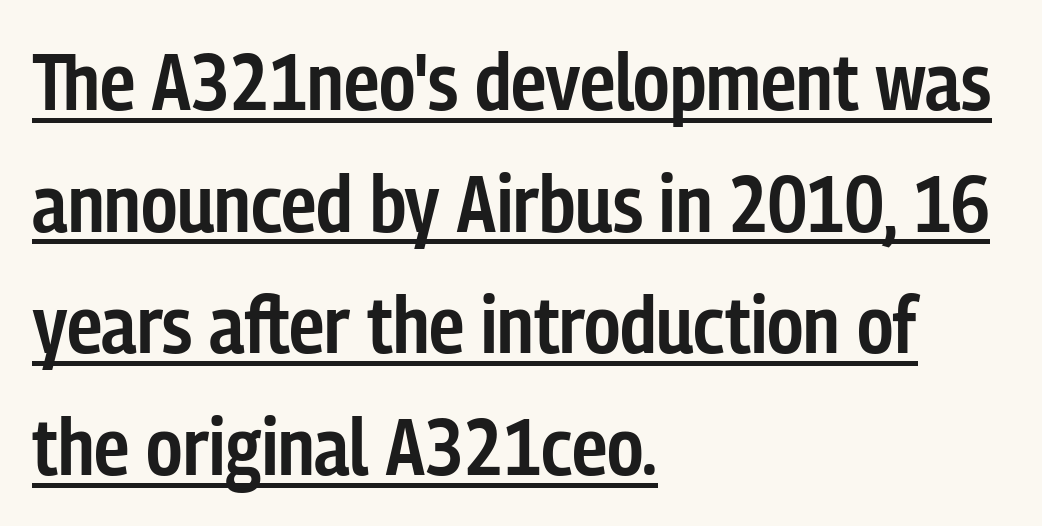
Q: Is the text bold? A: Semi-bold.
Q: Is the text italic (slanted)? A: No, it is upright.
Q: Is the typeface a serif or a sans-serif typeface? A: Sans-serif.
Q: Is the text underlined? A: Yes.
Q: How is the paragraph aligned? A: Left-aligned.
Q: Is the spacing between letters normal or unusually wide? A: Normal.
Q: Is the spacing between lines tight, normal or loose? A: Normal.
Q: Width (condensed, normal, or wide)? A: Condensed.
Q: Stroke contrast? A: Low.
Q: x-height? A: Medium.
Q: Monospaced? A: No.
